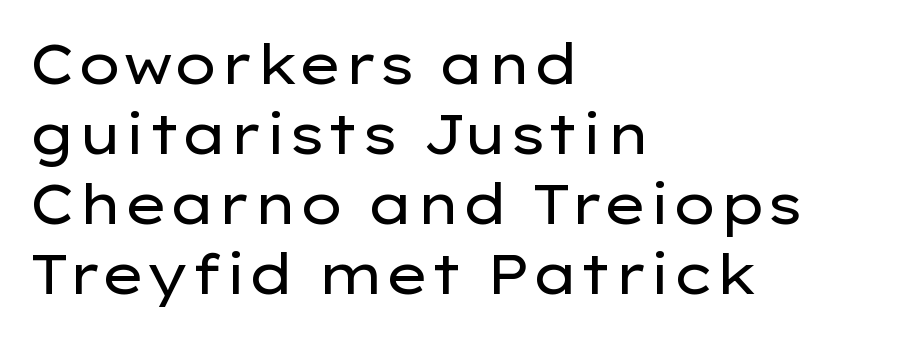
{"serif": "no", "italic": "no", "bold": "no", "weight": "regular", "width": "wide", "stroke_contrast": "low", "x_height": "medium", "monospaced": "no", "underline": "no", "align": "left", "line_spacing": "normal", "line_spacing_ratio": 1.27, "letter_spacing": "normal", "letter_spacing_em": 0.0, "glyph_px": 55}
